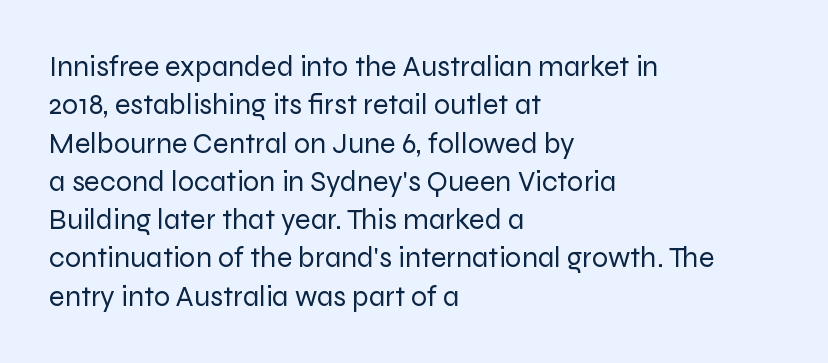
The image shows 29 px regular-weight sans-serif type, upright; set left-aligned, normal line spacing (1.32x), normal letter spacing, not underlined; low stroke contrast and a medium x-height.
